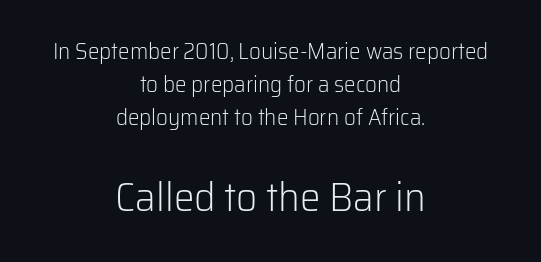
{"serif": "no", "italic": "no", "bold": "no", "weight": "light", "width": "normal", "stroke_contrast": "low", "x_height": "medium", "monospaced": "no", "underline": "no", "align": "center", "line_spacing": "normal", "line_spacing_ratio": 1.44, "letter_spacing": "normal", "letter_spacing_em": 0.0, "larger_block": "second", "size_ratio": 1.78, "glyph_px": 41}
